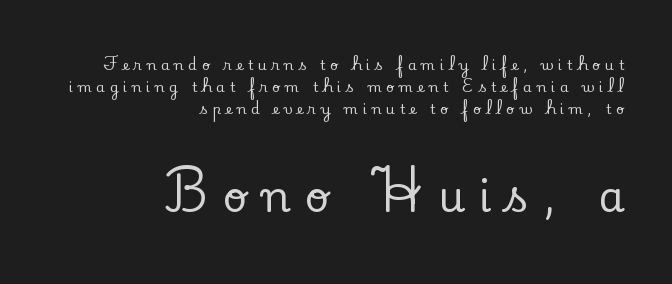
The compositor pushed each line to the right boundary. Just letters on the line, the space beneath them empty. One glance says typical: line gaps are just what's usual. What stands out about the letter spacing? Its width — letters are far apart. Here the designer chose a conventional face with non-uniform glyph widths. Rendered with straight, roman letterforms.
